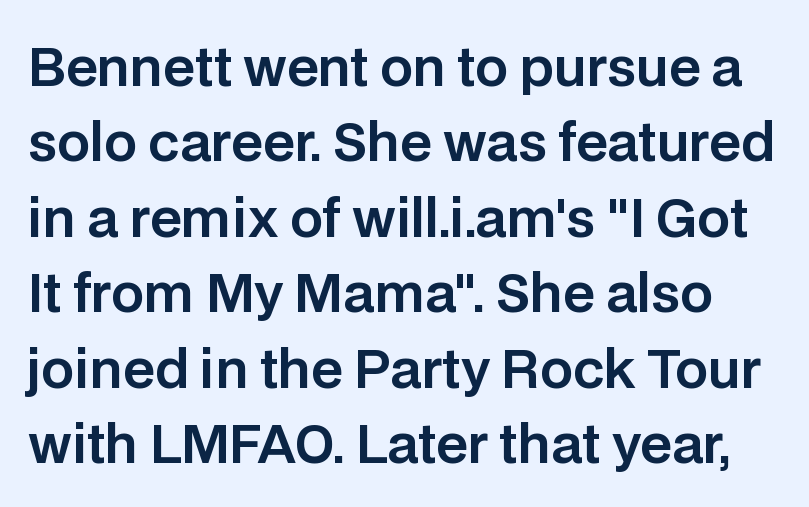
{"serif": "no", "italic": "no", "width": "normal", "stroke_contrast": "low", "x_height": "large", "monospaced": "no", "underline": "no", "line_spacing": "normal", "line_spacing_ratio": 1.45, "letter_spacing": "normal", "letter_spacing_em": 0.0, "glyph_px": 52}
